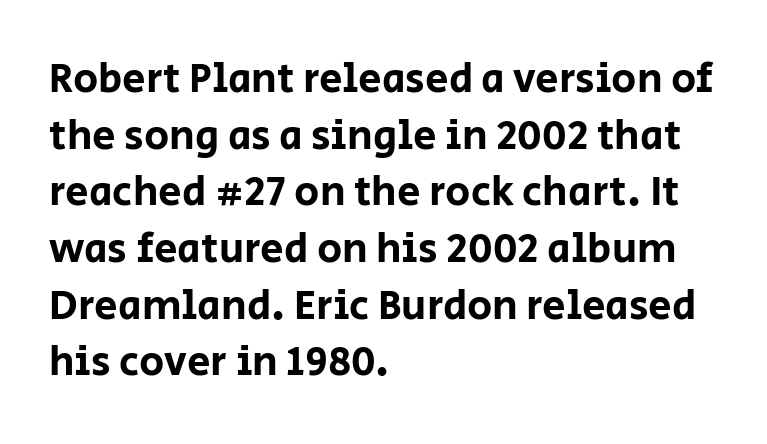
The image shows 42 px sans-serif type, upright; set left-aligned, normal line spacing (1.35x), normal letter spacing, not underlined; low stroke contrast and a large x-height.
